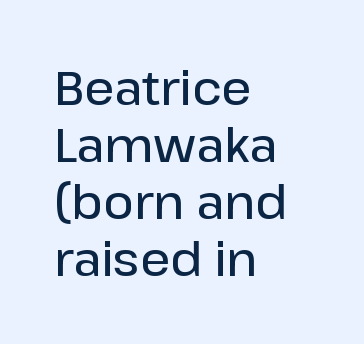
The image shows 47 px semibold sans-serif type, upright; set left-aligned, line spacing 1.21x, normal letter spacing, not underlined; low stroke contrast and a medium x-height.
